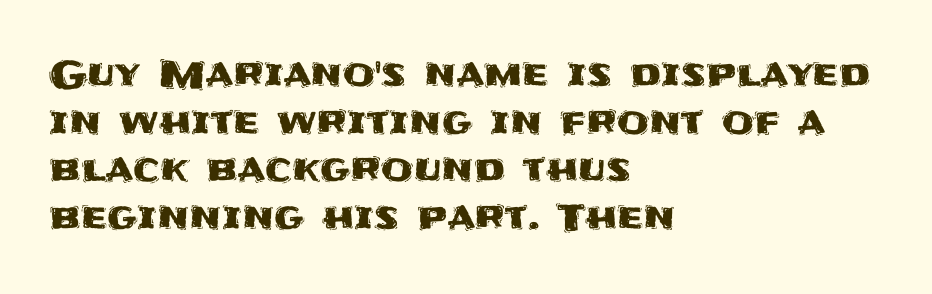
The image shows 37 px sans-serif type, upright; set left-aligned, normal line spacing (1.29x), normal letter spacing, not underlined; medium stroke contrast and a large x-height.
